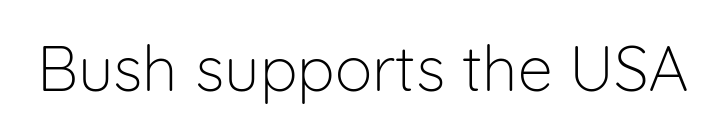
{"serif": "no", "italic": "no", "bold": "no", "weight": "light", "width": "normal", "stroke_contrast": "low", "x_height": "medium", "monospaced": "no", "underline": "no", "letter_spacing": "normal", "letter_spacing_em": 0.0, "glyph_px": 63}
